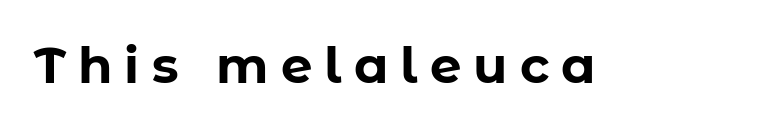
{"serif": "no", "italic": "no", "bold": "yes", "weight": "bold", "width": "normal", "stroke_contrast": "low", "x_height": "medium", "monospaced": "no", "underline": "no", "letter_spacing": "wide", "letter_spacing_em": 0.24, "glyph_px": 50}
